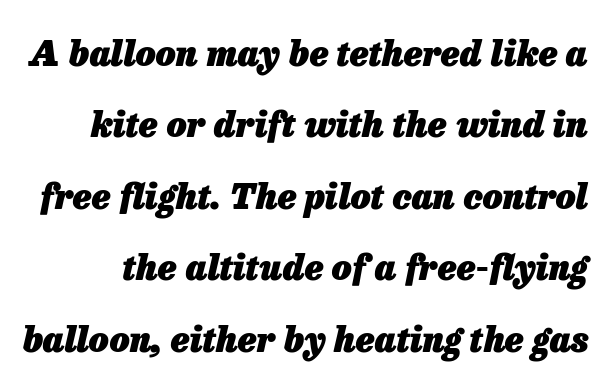
You'd pick this weight for a headline — it's a proper bold. Tracking here is standard; glyphs follow each other at the usual distance. Italic? Definitely — the glyphs are oblique. The letters advance in unequal steps, a hallmark of proportional type. Baseline-to-baseline distance is far greater than the letter height. The specimen omits any rule beneath the text block's lines.
